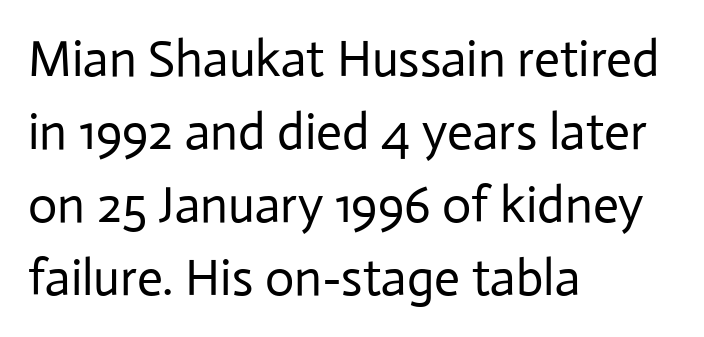
The image shows 51 px regular-weight sans-serif type, upright; set left-aligned, normal line spacing (1.43x), normal letter spacing, not underlined; low stroke contrast and a medium x-height.
